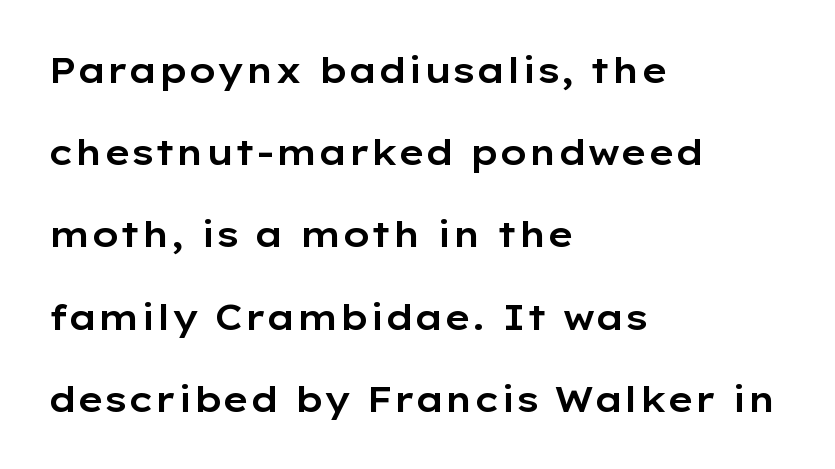
The image shows 35 px wide sans-serif type, upright; set left-aligned, loose line spacing (2.35x), normal letter spacing, not underlined; low stroke contrast and a medium x-height.
